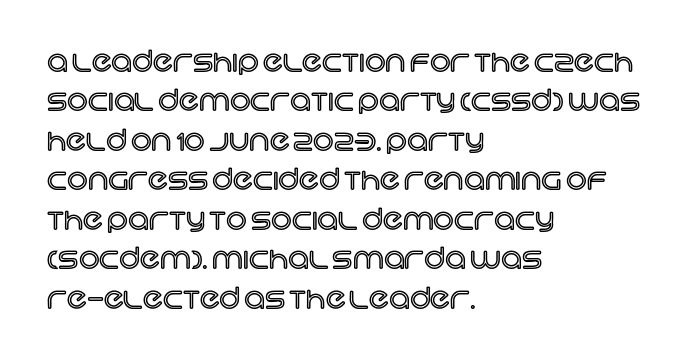
{"italic": "no", "width": "normal", "x_height": "large", "monospaced": "no", "underline": "no", "align": "left", "line_spacing": "normal", "line_spacing_ratio": 1.36, "letter_spacing": "normal", "letter_spacing_em": 0.0, "glyph_px": 29}
